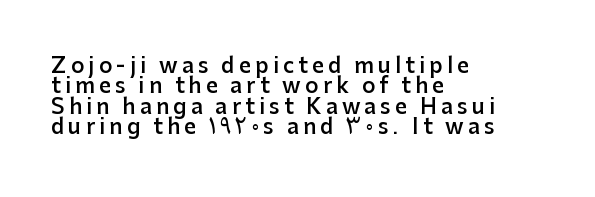
Q: Is the text bold? A: Semi-bold.
Q: Is the text italic (slanted)? A: No, it is upright.
Q: Is the text underlined? A: No.
Q: How is the paragraph aligned? A: Left-aligned.
Q: Is the spacing between letters normal or unusually wide? A: Unusually wide.
Q: Is the spacing between lines tight, normal or loose? A: Tight.
